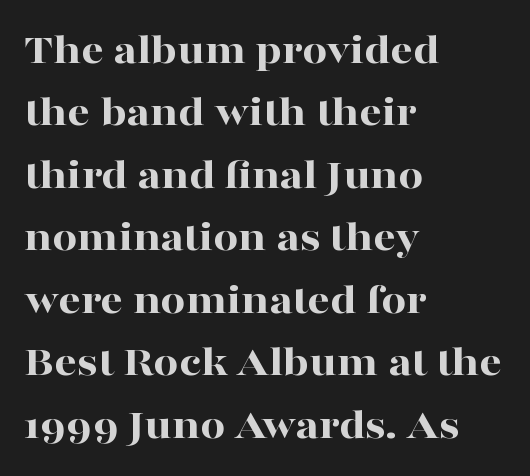
The image shows 44 px bold, wide serif type, upright; set left-aligned, normal line spacing (1.42x), normal letter spacing, not underlined; high stroke contrast and a medium x-height.
